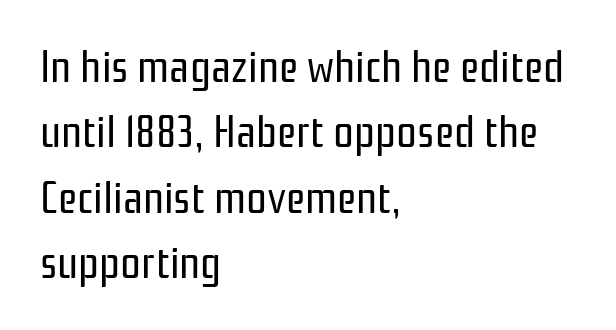
Every character sits straight up, as roman type does. No chunkiness to these letters — they're not bold. Caption: standard tracking, unaltered. Think of a printed novel: that variable character pitch is what you see here. Each line starts at the same left margin while the right side varies. This rendering features lettering with no underline.
